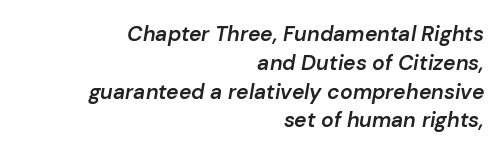
Q: Is the text bold? A: Semi-bold.
Q: Is the text italic (slanted)? A: Yes, it leans right by about 10 degrees.
Q: Is the text underlined? A: No.
Q: How is the paragraph aligned? A: Right-aligned.
Q: Is the spacing between letters normal or unusually wide? A: Normal.
Q: Is the spacing between lines tight, normal or loose? A: Normal.
